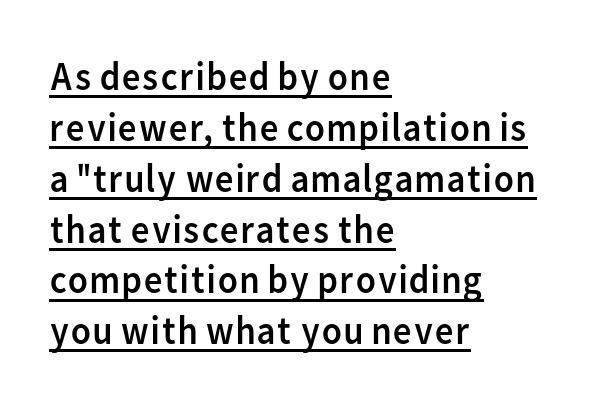
{"serif": "no", "italic": "no", "bold": "no", "weight": "regular", "width": "normal", "stroke_contrast": "low", "x_height": "medium", "monospaced": "no", "underline": "yes", "align": "left", "line_spacing_ratio": 1.24, "letter_spacing": "normal", "letter_spacing_em": 0.0, "glyph_px": 41}
